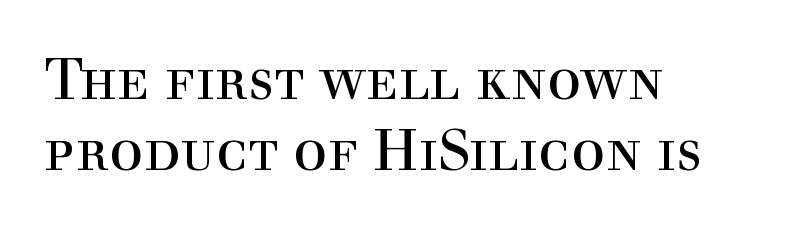
Q: Is the text bold? A: No.
Q: Is the text italic (slanted)? A: No, it is upright.
Q: Is the typeface a serif or a sans-serif typeface? A: Serif.
Q: Is the text underlined? A: No.
Q: How is the paragraph aligned? A: Left-aligned.
Q: Is the spacing between letters normal or unusually wide? A: Normal.
Q: Width (condensed, normal, or wide)? A: Normal.
Q: x-height? A: Medium.
Q: Monospaced? A: No.
